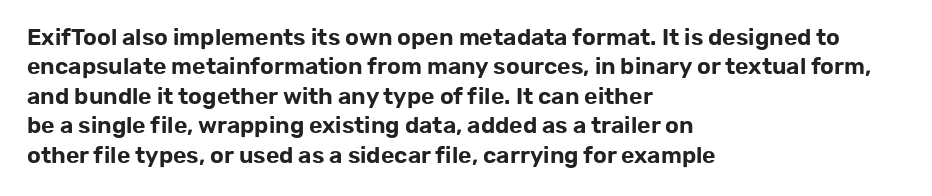
{"italic": "no", "underline": "no", "align": "left", "line_spacing": "normal", "line_spacing_ratio": 1.28, "letter_spacing": "normal", "letter_spacing_em": 0.0, "glyph_px": 23}
